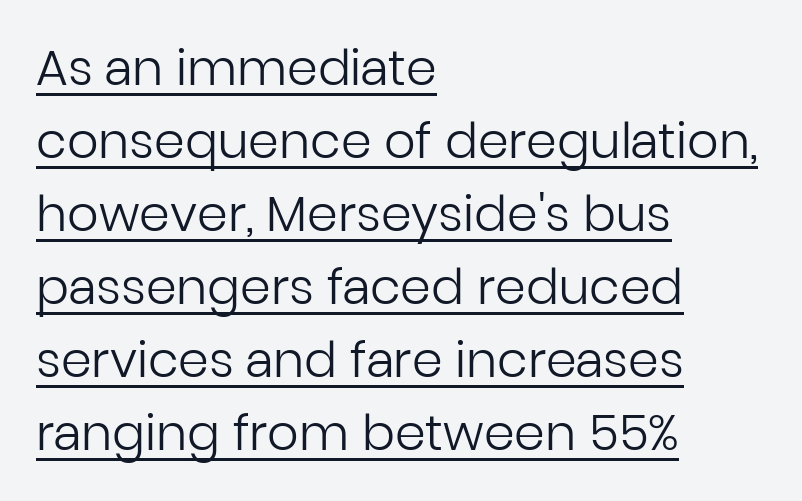
Q: Is the text bold? A: No.
Q: Is the text italic (slanted)? A: No, it is upright.
Q: Is the typeface a serif or a sans-serif typeface? A: Sans-serif.
Q: Is the text underlined? A: Yes.
Q: How is the paragraph aligned? A: Left-aligned.
Q: Is the spacing between letters normal or unusually wide? A: Normal.
Q: Is the spacing between lines tight, normal or loose? A: Normal.
Q: Width (condensed, normal, or wide)? A: Normal.
Q: Stroke contrast? A: Low.
Q: x-height? A: Medium.
Q: Monospaced? A: No.
